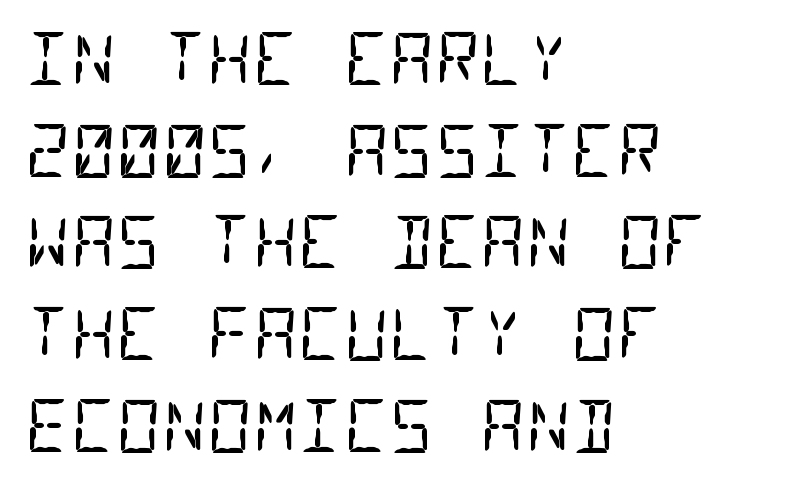
{"serif": "no", "bold": "no", "weight": "regular", "width": "condensed", "stroke_contrast": "low", "x_height": "large", "monospaced": "yes", "underline": "no", "align": "left", "line_spacing": "normal", "line_spacing_ratio": 1.31, "letter_spacing": "normal", "letter_spacing_em": 0.0, "glyph_px": 70}
